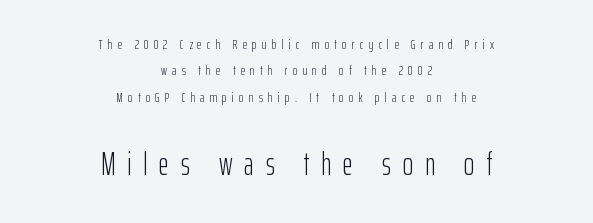
{"serif": "no", "italic": "no", "bold": "no", "weight": "light", "width": "condensed", "stroke_contrast": "low", "x_height": "medium", "monospaced": "no", "underline": "no", "align": "center", "line_spacing_ratio": 1.88, "letter_spacing": "wide", "letter_spacing_em": 0.37, "larger_block": "second", "size_ratio": 2.29, "glyph_px": 32}
